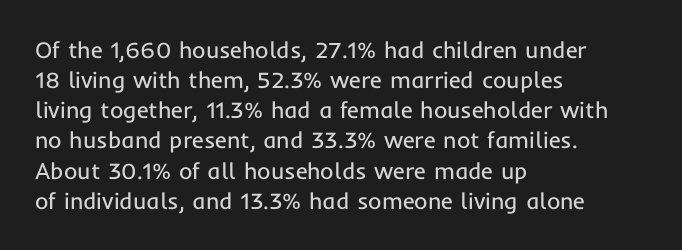
Q: Is the text bold? A: No.
Q: Is the text italic (slanted)? A: No, it is upright.
Q: Is the text underlined? A: No.
Q: How is the paragraph aligned? A: Left-aligned.
Q: Is the spacing between letters normal or unusually wide? A: Normal.
Q: Is the spacing between lines tight, normal or loose? A: Normal.
